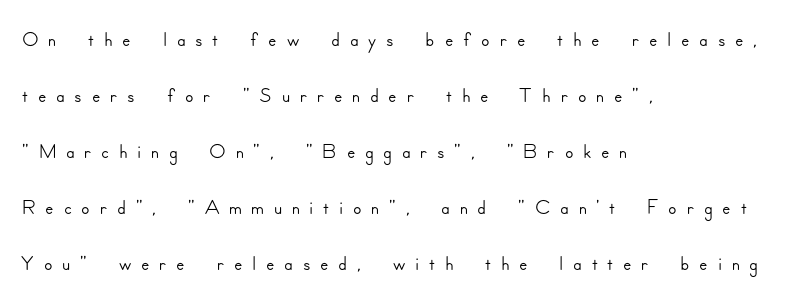
Q: Is the text italic (slanted)? A: No, it is upright.
Q: Is the typeface a serif or a sans-serif typeface? A: Sans-serif.
Q: Is the text underlined? A: No.
Q: How is the paragraph aligned? A: Left-aligned.
Q: Is the spacing between letters normal or unusually wide? A: Unusually wide.
Q: Width (condensed, normal, or wide)? A: Normal.
Q: Stroke contrast? A: Low.
Q: x-height? A: Small.
Q: Monospaced? A: No.
